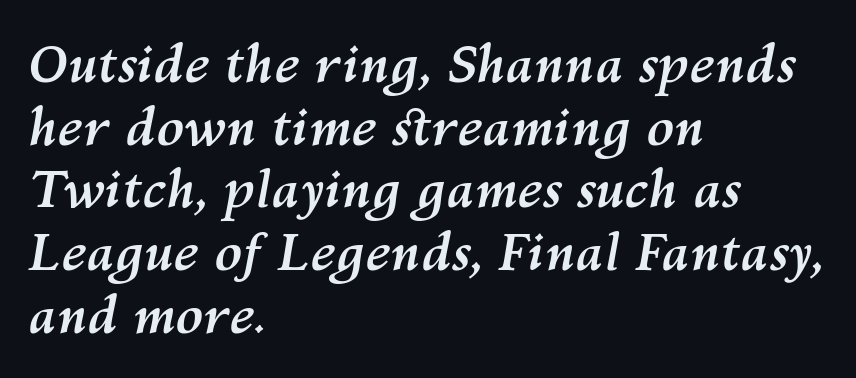
The image shows 51 px semibold type, italic (leaning right); set left-aligned, line spacing 1.23x, normal letter spacing, not underlined; medium stroke contrast and a medium x-height.
